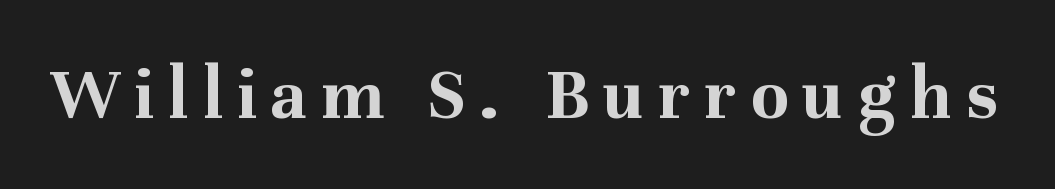
The image shows 76 px bold serif type, upright; set not underlined; medium stroke contrast and a medium x-height.
